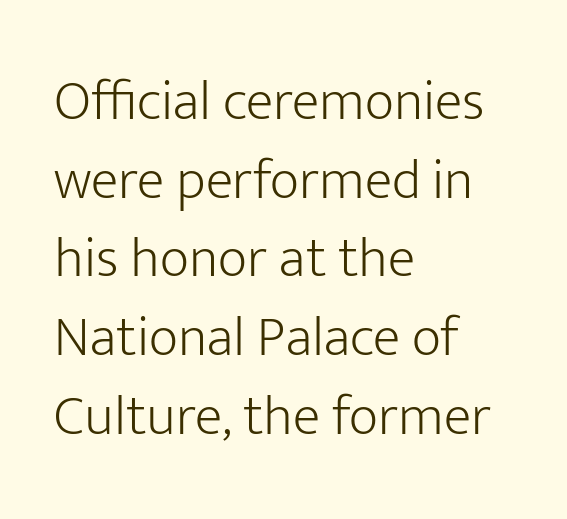
Q: Is the text bold? A: No.
Q: Is the text italic (slanted)? A: No, it is upright.
Q: Is the typeface a serif or a sans-serif typeface? A: Sans-serif.
Q: Is the text underlined? A: No.
Q: How is the paragraph aligned? A: Left-aligned.
Q: Is the spacing between letters normal or unusually wide? A: Normal.
Q: Is the spacing between lines tight, normal or loose? A: Normal.
Q: Width (condensed, normal, or wide)? A: Normal.
Q: Stroke contrast? A: Low.
Q: x-height? A: Medium.
Q: Monospaced? A: No.
